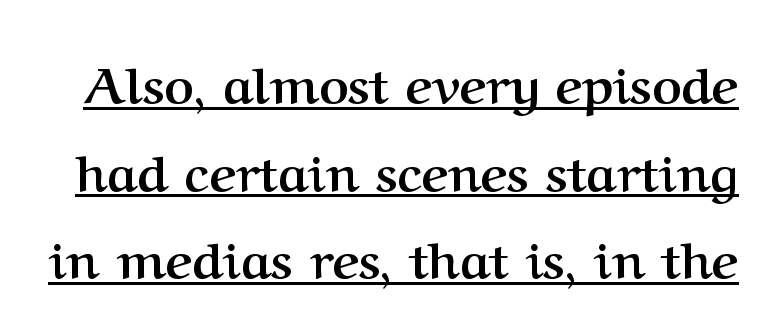
Q: Is the text bold? A: Yes.
Q: Is the text italic (slanted)? A: No, it is upright.
Q: Is the typeface a serif or a sans-serif typeface? A: Serif.
Q: Is the text underlined? A: Yes.
Q: Is the spacing between letters normal or unusually wide? A: Normal.
Q: Width (condensed, normal, or wide)? A: Normal.
Q: Stroke contrast? A: Medium.
Q: x-height? A: Medium.
Q: Monospaced? A: No.
